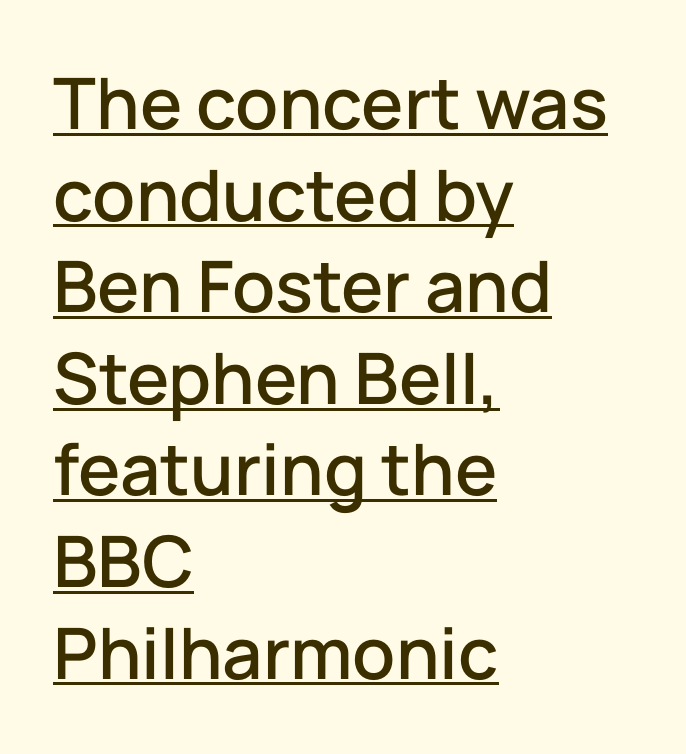
The image shows 71 px sans-serif type, upright; set left-aligned, normal line spacing (1.29x), normal letter spacing, underlined; low stroke contrast and a medium x-height.
